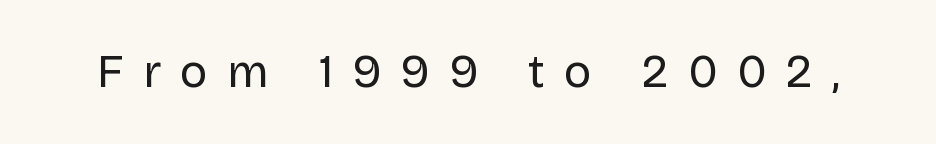
Weight: in the light-to-regular range. The space directly below the letters is spotless. The axis of the letterforms is exactly vertical. The passage shown is typed in a proportional face where columns would drift. These lines are composed in type without serifs. The letterforms stand isolated, each surrounded by extra space.
